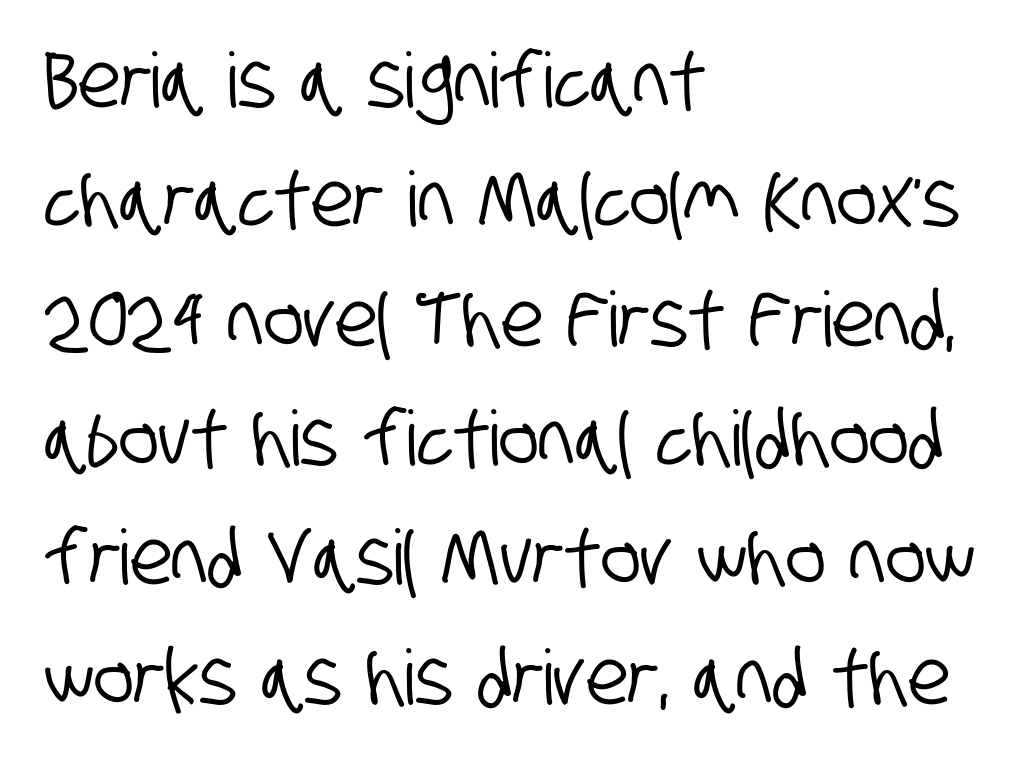
This rendering employs a face without finishing strokes, i.e., a sans-serif. Descenders hang freely into open space. Leftover space on each line is placed entirely after the last word. Think of a printed novel: that variable character pitch is what you see here.
